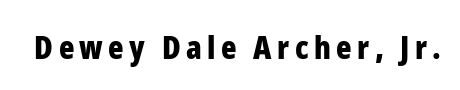
Looks like regular typesetting: each glyph gets only the width it needs. Heavy-handed strokes throughout: this text is bold. Unlike italic type, these characters show no tilt at all. Each letter's strokes conclude bluntly, with no projecting serifs. Check the space under the baseline: it is left empty.
